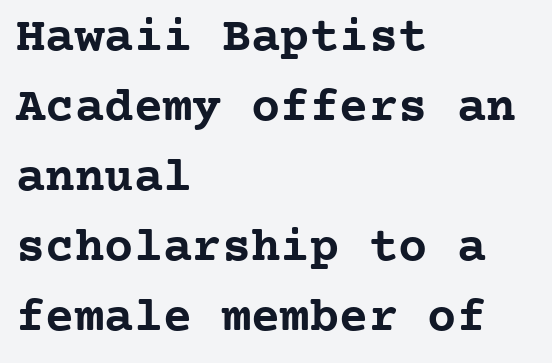
This is serif lettering, the kind often seen in printed books. The font's upright variant was chosen for this text. Nothing unusual about the tracking: characters are spaced as the font intends. Does the weight exceed regular? Yes, all the way to bold. Letters rest on an invisible, unmarked baseline.
